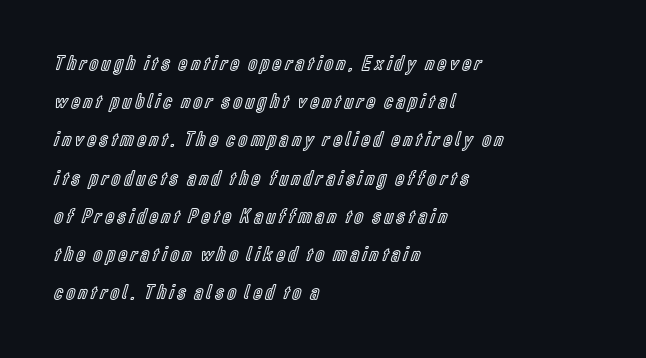
Letters rest on an invisible, unmarked baseline. The rag falls on the right side of this text block.
